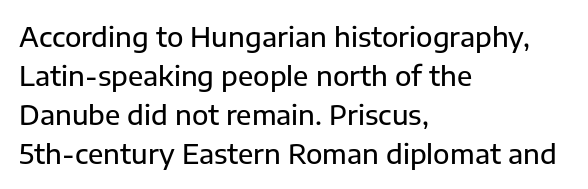
The image shows 27 px text type, upright; set left-aligned, normal line spacing (1.44x), normal letter spacing, not underlined.
